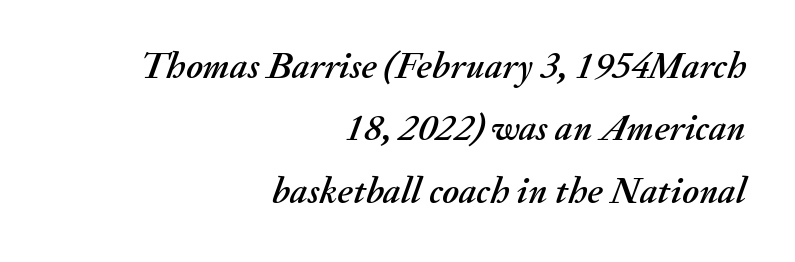
Q: Is the text italic (slanted)? A: Yes, it leans right by about 20 degrees.
Q: Is the text underlined? A: No.
Q: How is the paragraph aligned? A: Right-aligned.
Q: Is the spacing between letters normal or unusually wide? A: Normal.
Q: Is the spacing between lines tight, normal or loose? A: Normal.
Q: Width (condensed, normal, or wide)? A: Normal.
Q: Stroke contrast? A: Medium.
Q: x-height? A: Small.
Q: Monospaced? A: No.
